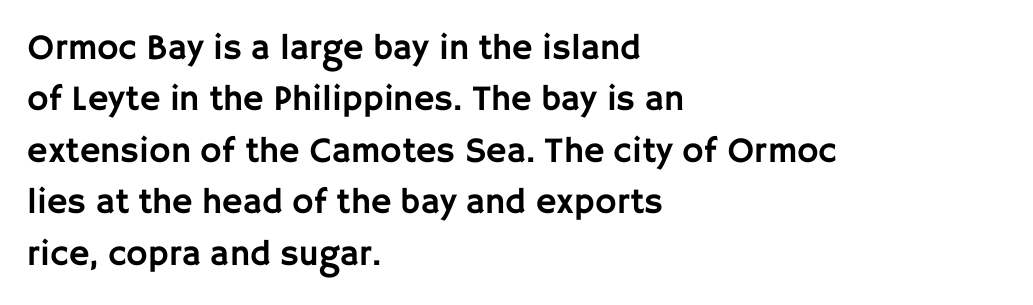
One glance says typical: line gaps are just what's usual. The type is set solid horizontally, with unmodified tracking. The typesetter chose a ragged-right arrangement here. This sample has the flowing, uneven cadence of proportional lettering. This is the regular roman posture of the typeface. Bare-footed words on every line.
